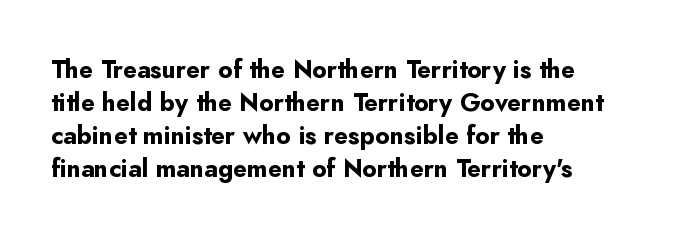
The image shows 25 px bold type, upright; set left-aligned, normal line spacing (1.32x), normal letter spacing, not underlined.
